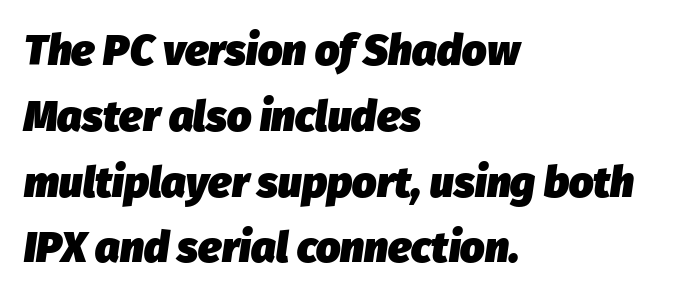
The passage shown stacks its lines at a standard gap. A typesetter would mark this as italic. A clean baseline with only descenders dipping below it. Words appear dense and cohesive because spacing is normal. Note the varied advance widths — an 'i' is clearly narrower than an 'm'. Students, this is bold: see how much ink each stroke carries.
